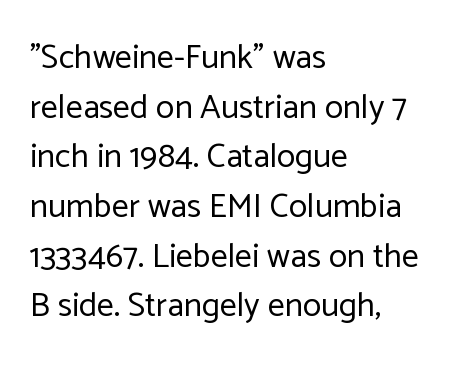
Q: Is the text bold? A: No.
Q: Is the text italic (slanted)? A: No, it is upright.
Q: Is the typeface a serif or a sans-serif typeface? A: Sans-serif.
Q: Is the text underlined? A: No.
Q: How is the paragraph aligned? A: Left-aligned.
Q: Is the spacing between letters normal or unusually wide? A: Normal.
Q: Is the spacing between lines tight, normal or loose? A: Normal.
Q: Width (condensed, normal, or wide)? A: Normal.
Q: Stroke contrast? A: Low.
Q: x-height? A: Medium.
Q: Monospaced? A: No.
